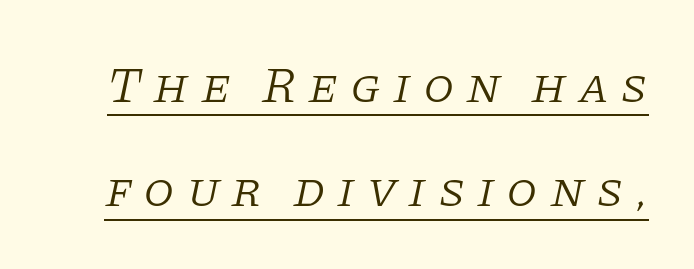
Designer's note — italics engaged. Beneath each row of characters lies a ruled line. Loose tracking; the words dissolve into strings of separated letters. This block would shrink considerably if given ordinary leading; it's expanded now. Is the stroke heavy? The answer is a plain regular-or-lighter.
